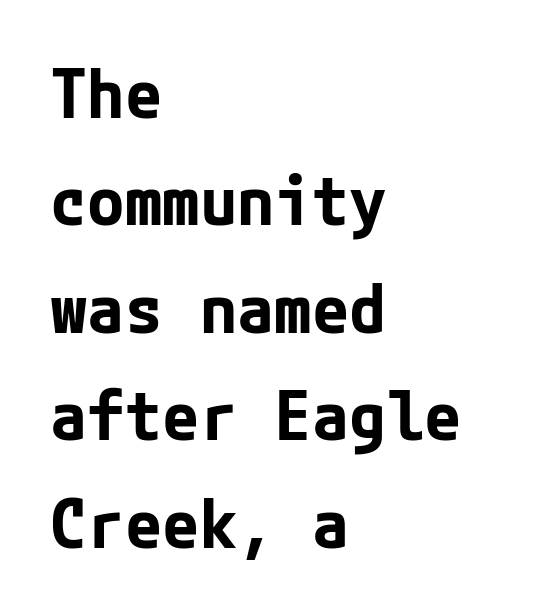
These lines were composed using upright roman letters. The passage shown is typeset with a sans-serif family. If you drew a ruler down the left edge, every line would touch it. Thick stems and heavy bowls — unmistakably bold. Tracking value appears to be zero — textbook default spacing. Honestly, the row spacing looks completely unremarkable.
